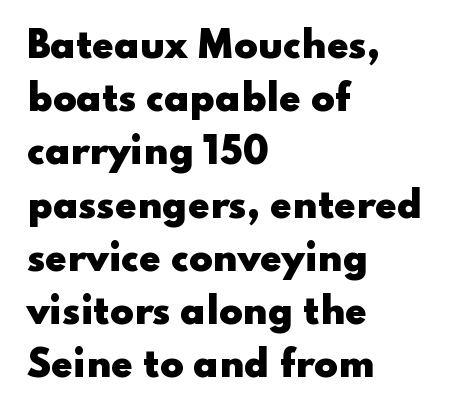
Nope, no serifs anywhere on these letters. Leading: standard. The letters advance in unequal steps, a hallmark of proportional type. Does extra space separate the letters? No, they use regular spacing. Notice how thick the strokes are: this is what a full bold looks like.
